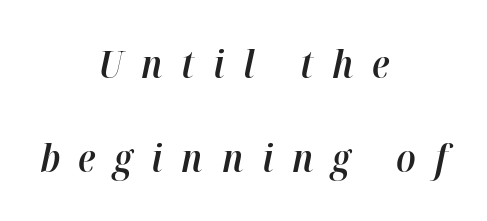
Q: Is the text bold? A: Semi-bold.
Q: Is the text italic (slanted)? A: Yes, it leans right by about 12 degrees.
Q: Is the text underlined? A: No.
Q: How is the paragraph aligned? A: Centered.
Q: Is the spacing between letters normal or unusually wide? A: Unusually wide.
Q: Is the spacing between lines tight, normal or loose? A: Loose.
Q: Width (condensed, normal, or wide)? A: Normal.
Q: Stroke contrast? A: High.
Q: x-height? A: Medium.
Q: Monospaced? A: No.
